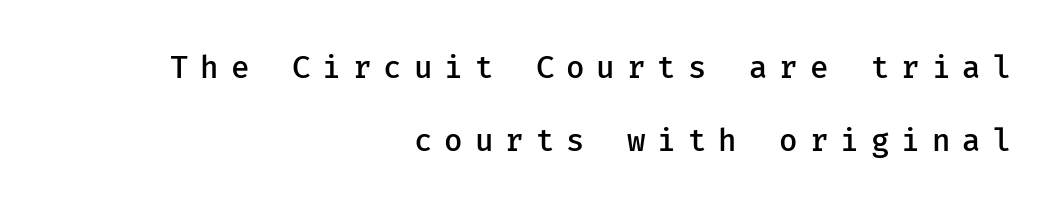
Q: Is the text bold? A: Semi-bold.
Q: Is the text italic (slanted)? A: No, it is upright.
Q: Is the typeface a serif or a sans-serif typeface? A: Sans-serif.
Q: Is the text underlined? A: No.
Q: How is the paragraph aligned? A: Right-aligned.
Q: Is the spacing between letters normal or unusually wide? A: Unusually wide.
Q: Is the spacing between lines tight, normal or loose? A: Loose.
Q: Width (condensed, normal, or wide)? A: Normal.
Q: Stroke contrast? A: Low.
Q: x-height? A: Medium.
Q: Monospaced? A: Yes.
